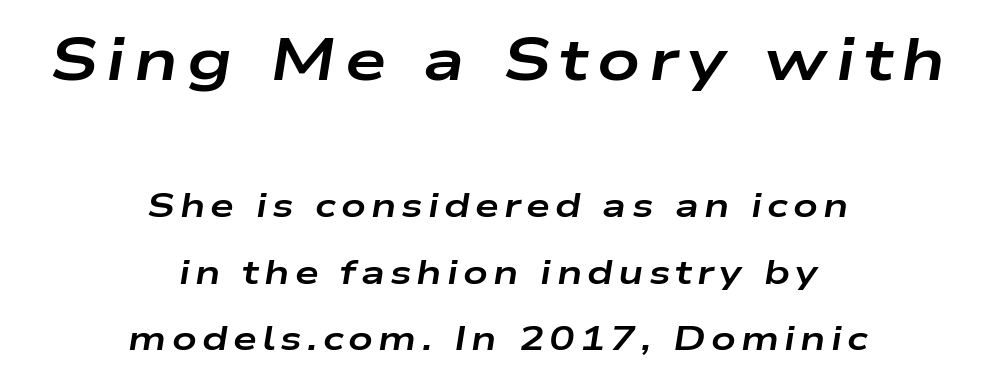
The image shows 59 px bold, wide type, italic (leaning right); set centered, loose line spacing (1.95x), not underlined; the first (top) block is 1.74x larger; low stroke contrast and a medium x-height.
